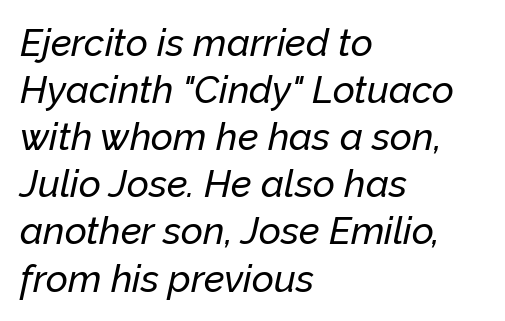
The image shows 38 px text type, italic (leaning right); set left-aligned, line spacing 1.24x, normal letter spacing, not underlined; low stroke contrast and a medium x-height.
